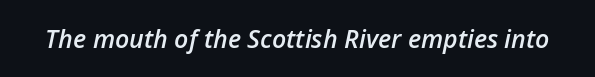
Q: Is the text bold? A: Semi-bold.
Q: Is the text italic (slanted)? A: Yes, it leans right by about 12 degrees.
Q: Is the text underlined? A: No.
Q: Is the spacing between letters normal or unusually wide? A: Normal.
